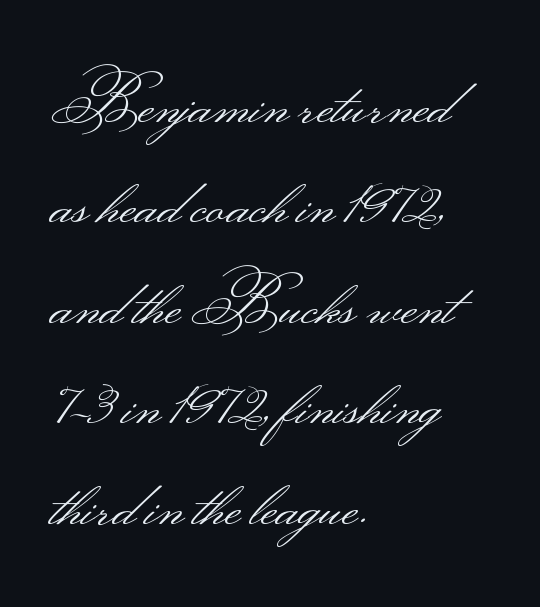
In CSS terms this would be text-align: left. The strokes are not fattened; the text isn't bold. Varying glyph widths throughout — classic text-font behaviour. The rendering uses a moderate line-height, typical for paragraphs.
